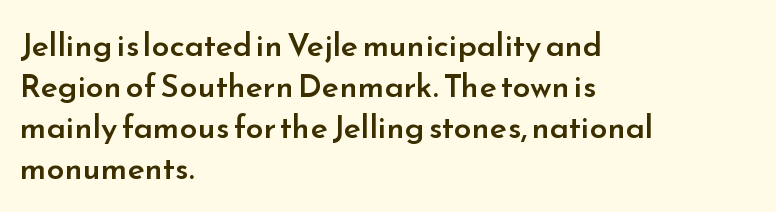
{"serif": "no", "italic": "no", "bold": "semi", "weight": "semibold", "width": "normal", "stroke_contrast": "low", "x_height": "small", "monospaced": "no", "underline": "no", "align": "left", "line_spacing": "normal", "line_spacing_ratio": 1.28, "letter_spacing": "normal", "letter_spacing_em": 0.0, "glyph_px": 32}
